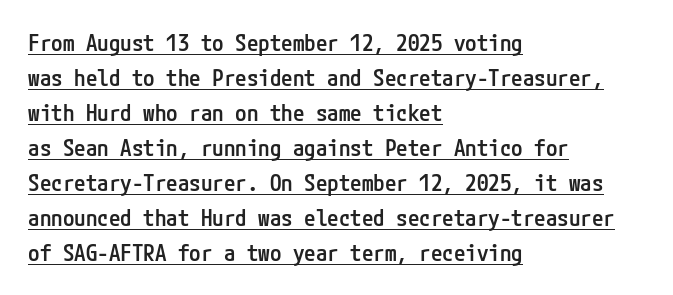
{"italic": "no", "bold": "semi", "underline": "yes", "align": "left", "line_spacing": "normal", "line_spacing_ratio": 1.52, "letter_spacing": "normal", "letter_spacing_em": 0.0, "glyph_px": 23}
